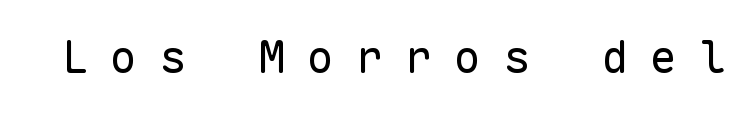
Q: Is the text bold? A: No.
Q: Is the text italic (slanted)? A: No, it is upright.
Q: Is the typeface a serif or a sans-serif typeface? A: Sans-serif.
Q: Is the text underlined? A: No.
Q: Is the spacing between letters normal or unusually wide? A: Unusually wide.
Q: Width (condensed, normal, or wide)? A: Normal.
Q: Stroke contrast? A: Low.
Q: x-height? A: Medium.
Q: Monospaced? A: Yes.
